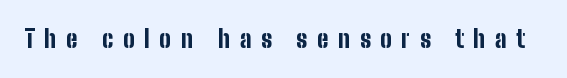
Clear beneath every line of the passage. The rendering uses a bold face; every stroke is thick and dark. Every stem runs plumb, perpendicular to the baseline. The line texture is sparse and dotted thanks to wide tracking.
